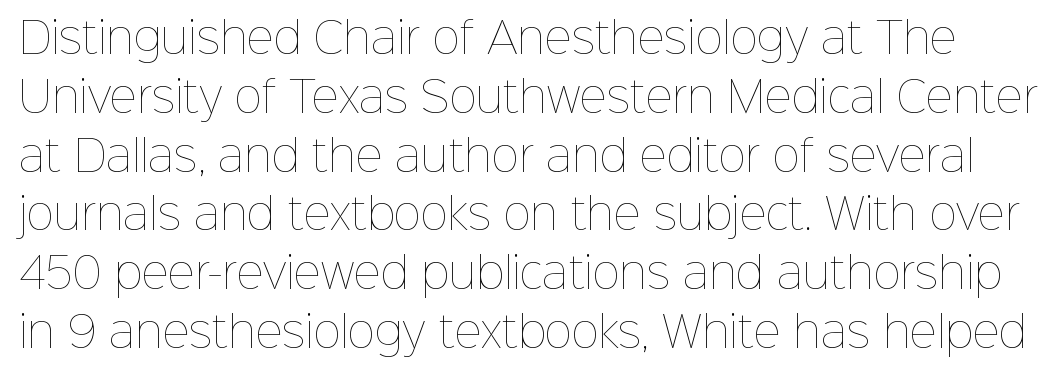
{"italic": "no", "bold": "no", "weight": "thin", "width": "normal", "stroke_contrast": "low", "x_height": "medium", "monospaced": "no", "underline": "no", "line_spacing": "normal", "line_spacing_ratio": 1.4, "letter_spacing": "normal", "letter_spacing_em": 0.0, "glyph_px": 42}
